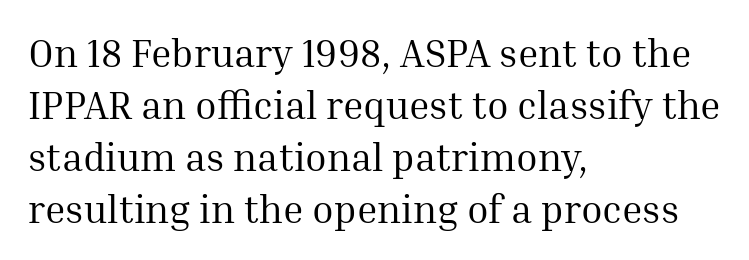
Q: Is the text bold? A: No.
Q: Is the text italic (slanted)? A: No, it is upright.
Q: Is the typeface a serif or a sans-serif typeface? A: Serif.
Q: Is the text underlined? A: No.
Q: How is the paragraph aligned? A: Left-aligned.
Q: Is the spacing between letters normal or unusually wide? A: Normal.
Q: Is the spacing between lines tight, normal or loose? A: Normal.
Q: Width (condensed, normal, or wide)? A: Normal.
Q: Stroke contrast? A: Medium.
Q: x-height? A: Medium.
Q: Monospaced? A: No.
